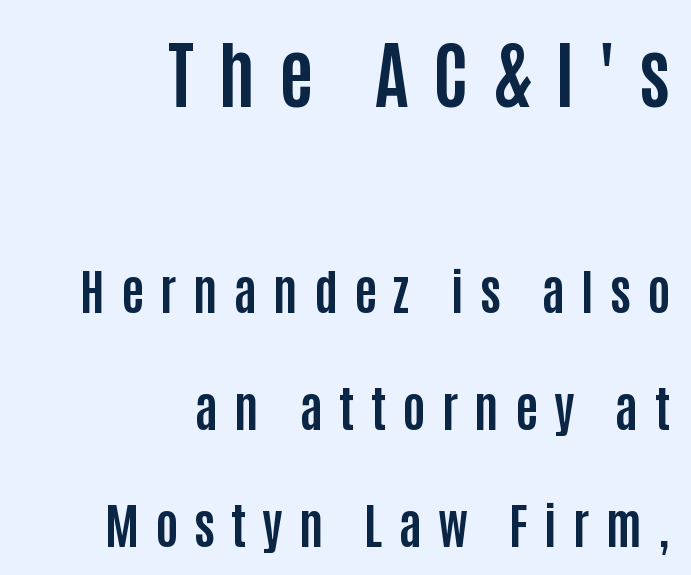
Line spacing here is loose. The paragraph has a hard right edge and a soft left edge. These lines are composed in type without serifs. Compare the two chunks: the upper has the greater cap height.
